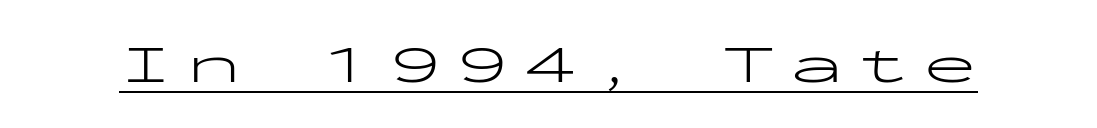
These glyphs show unthickened strokes, regular width or finer. You can tell from the bare stems that sans-serif type was used. Somebody hit Ctrl+U on this one — the words are underlined. The letters march in equal steps, a hallmark of fixed-pitch type. Ordinary non-slanted type is in use. Loose tracking; the words dissolve into strings of separated letters.
